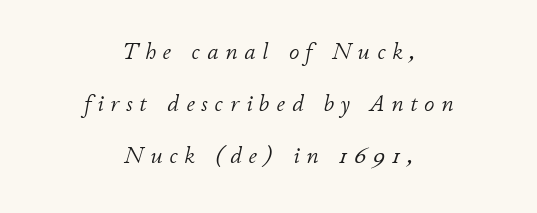
Whoever set this chose breathing room over compactness in the vertical rhythm. A centered setting, common on invitations and titles, is used for this passage. A quiet, ordinary-to-light weight characterises the typeface. Quick note: underline off. Is the letter spacing exaggerated? Yes — the characters are pushed far apart. Slant detected: the letters are inclined.
